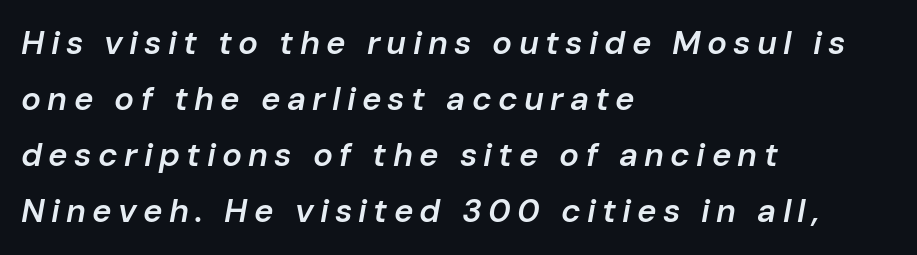
The image shows 33 px semibold type, italic (leaning right); set left-aligned, normal line spacing (1.7x), not underlined; low stroke contrast and a medium x-height.
